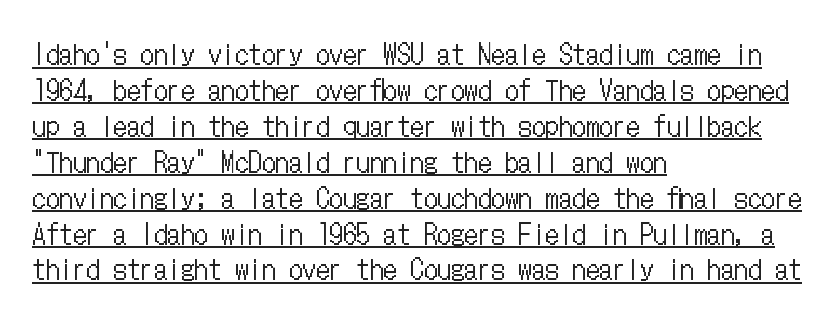
Q: Is the text bold? A: No.
Q: Is the text italic (slanted)? A: No, it is upright.
Q: Is the text underlined? A: Yes.
Q: How is the paragraph aligned? A: Left-aligned.
Q: Is the spacing between letters normal or unusually wide? A: Normal.
Q: Is the spacing between lines tight, normal or loose? A: Normal.
